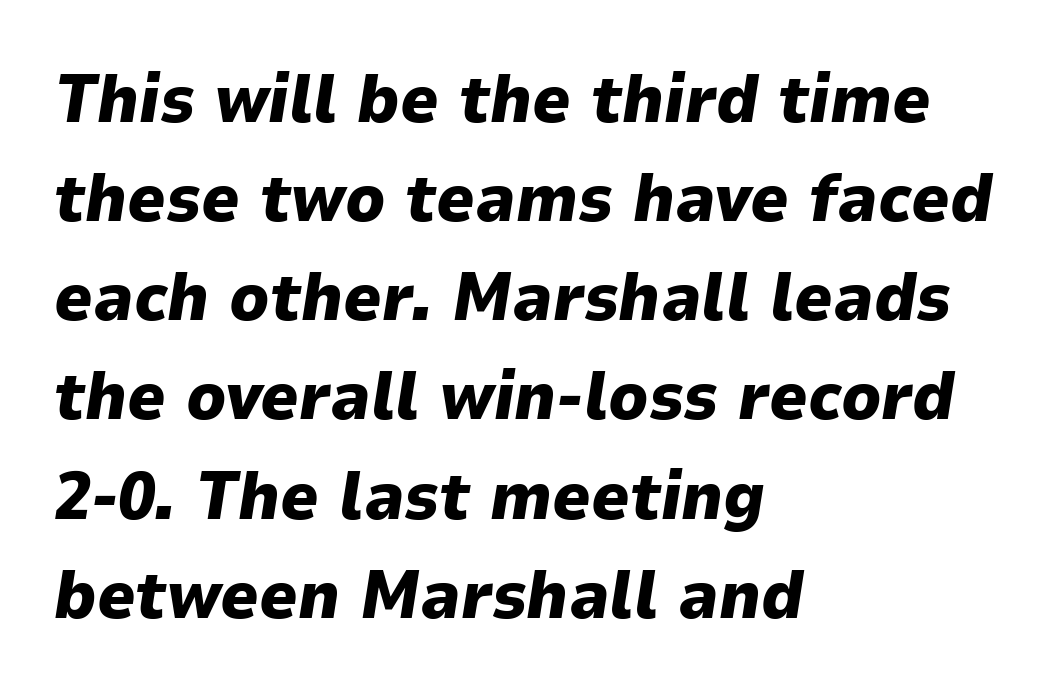
{"italic": "yes", "lean": "right", "slant_degrees": 9, "bold": "yes", "weight": "heavy", "width": "normal", "stroke_contrast": "low", "x_height": "medium", "monospaced": "no", "underline": "no", "align": "left", "line_spacing": "normal", "line_spacing_ratio": 1.48, "letter_spacing": "normal", "letter_spacing_em": 0.0, "glyph_px": 67}
